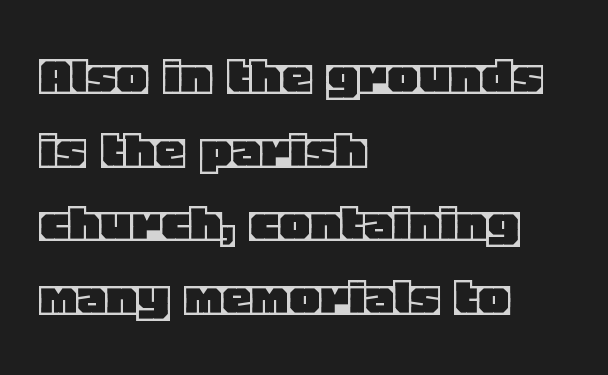
The image shows 59 px text type, upright; set left-aligned, normal line spacing (1.25x), normal letter spacing, not underlined; a large x-height.
